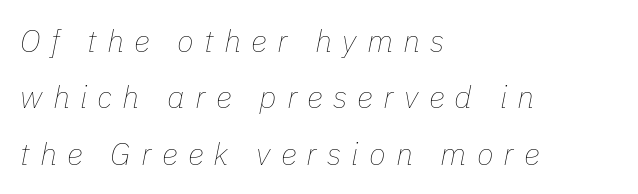
Q: Is the text bold? A: No.
Q: Is the text italic (slanted)? A: Yes, it leans right by about 11 degrees.
Q: Is the text underlined? A: No.
Q: How is the paragraph aligned? A: Left-aligned.
Q: Is the spacing between letters normal or unusually wide? A: Unusually wide.
Q: Width (condensed, normal, or wide)? A: Normal.
Q: Stroke contrast? A: Low.
Q: x-height? A: Medium.
Q: Monospaced? A: No.
